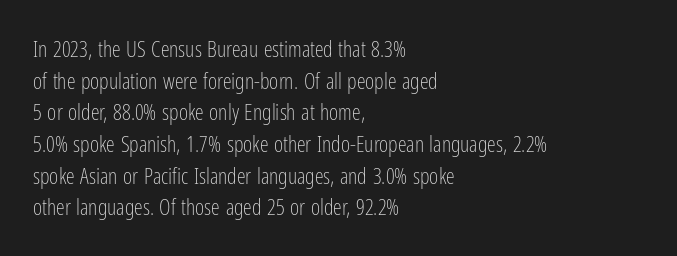
{"italic": "no", "bold": "no", "underline": "no", "align": "left", "line_spacing": "normal", "line_spacing_ratio": 1.44, "letter_spacing": "normal", "letter_spacing_em": 0.0, "glyph_px": 22}
